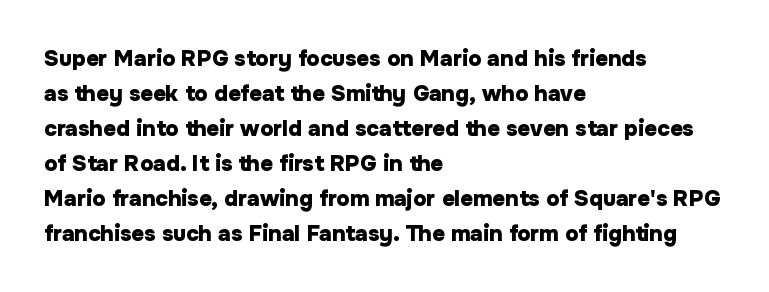
Horizontal bands of white between lines are of average thickness. The rendering keeps characters at their native spacing. Line beginnings align vertically; line endings do not. The font is running at its bold setting. No italicization has been applied; the sample stays upright.
